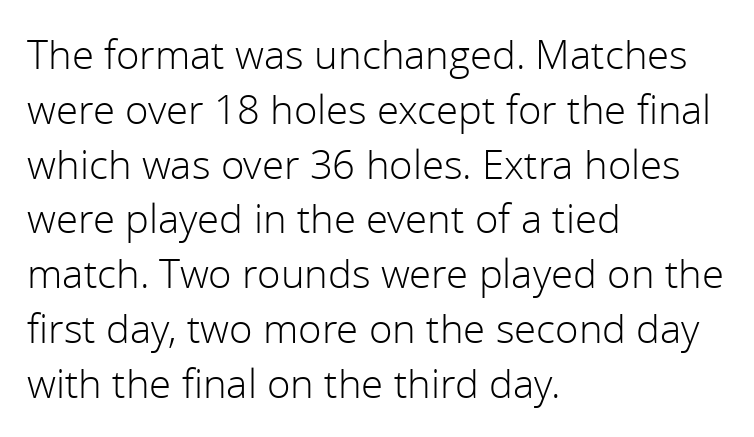
Upright lettering throughout. Unmarked baselines from the first word to the last. Is this a fixed-width face? No — the glyphs have proportional, varying widths. The type is set solid horizontally, with unmodified tracking.
